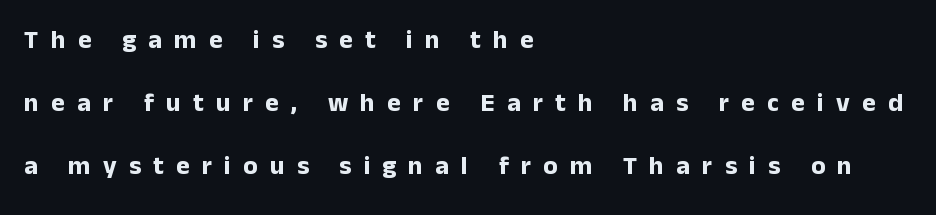
The image shows 26 px bold type, upright; set left-aligned, loose line spacing (2.43x), unusually wide letter spacing (+0.47 em), not underlined.
